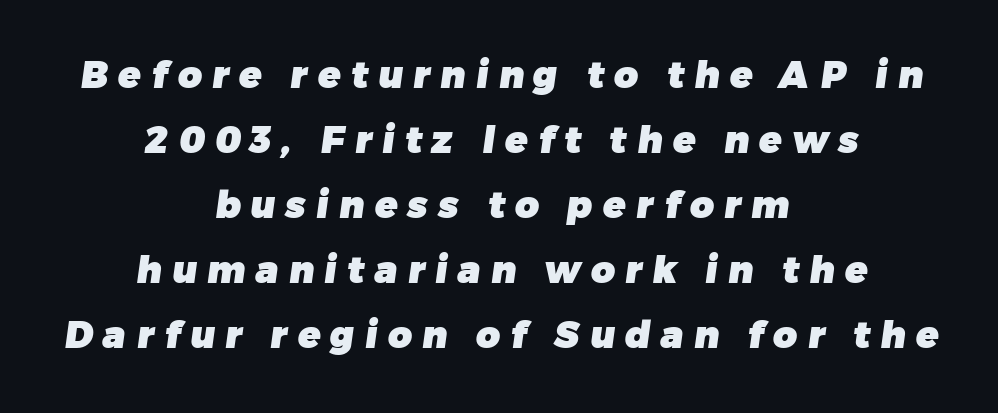
{"serif": "no", "bold": "yes", "weight": "heavy", "width": "normal", "stroke_contrast": "low", "x_height": "medium", "monospaced": "no", "underline": "no", "align": "center", "line_spacing_ratio": 1.76, "letter_spacing": "wide", "letter_spacing_em": 0.28, "glyph_px": 37}
